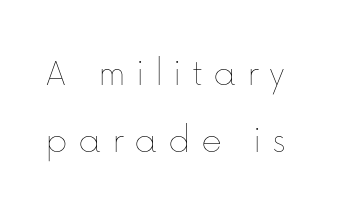
The image shows 40 px thin type, upright; set normal line spacing (1.68x), unusually wide letter spacing (+0.26 em), not underlined; low stroke contrast and a medium x-height.
